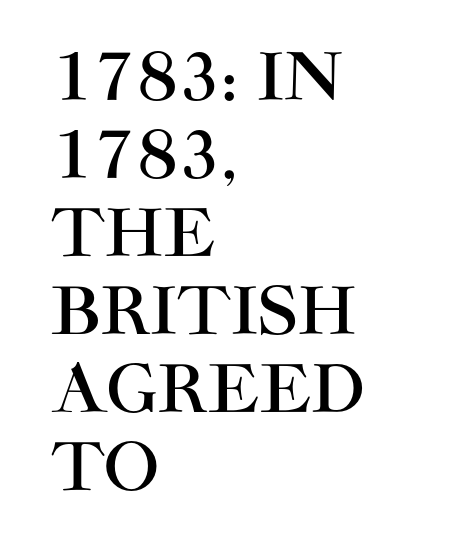
Leftover space on each line is placed entirely after the last word. Descenders are the only things crossing below the line. Quick note: not italic, upright. Each letter keeps its own natural width here, so spacing adapts to shape.
